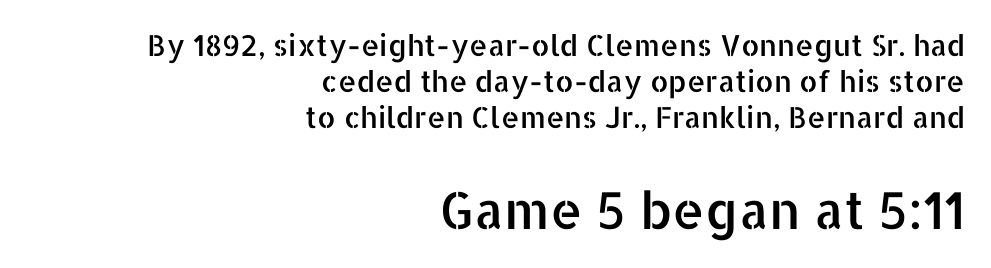
Notice how the stems are strictly vertical — no italics here. Each word holds together tightly as a unit, with standard inter-letter gaps. Layout note: lines flush right. Whoever set this chose a conventional vertical rhythm.
